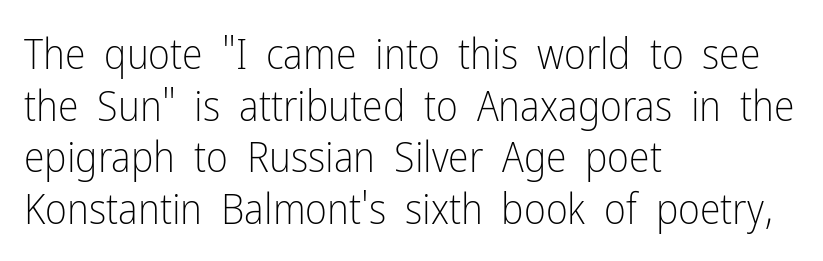
{"serif": "no", "italic": "no", "bold": "no", "weight": "light", "width": "condensed", "stroke_contrast": "low", "x_height": "medium", "monospaced": "no", "underline": "no", "align": "left", "line_spacing_ratio": 1.23, "letter_spacing": "normal", "letter_spacing_em": 0.0, "glyph_px": 42}
